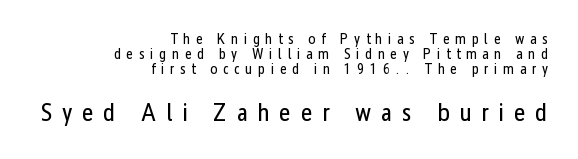
Posture: upright roman. Students, note that the glyphs here are deliberately spaced far apart. One glance says dense: line gaps are narrower than usual. The passage shown begins with its smaller block and ends with its larger one. The typeface has the unassuming heft of standard copy or less.
